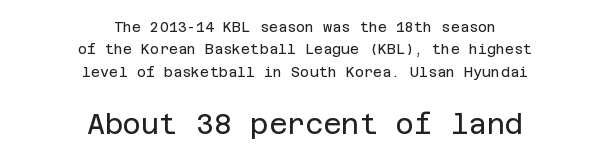
Which chunk is bigger? The second one — the bottom block dwarfs the top. Glyph-to-glyph distance matches everyday printed text. Nothing heavy about these letters — not bold at all. Where is the straight margin? There isn't one; the lines are centered. Beneath every word, the page is bare.
